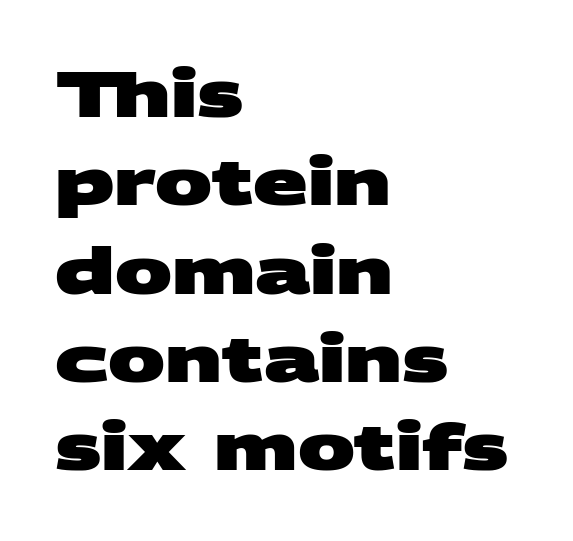
{"serif": "no", "bold": "yes", "weight": "heavy", "width": "wide", "stroke_contrast": "medium", "x_height": "large", "monospaced": "no", "underline": "no", "align": "left", "line_spacing": "normal", "line_spacing_ratio": 1.38, "letter_spacing": "normal", "letter_spacing_em": 0.0, "glyph_px": 64}
